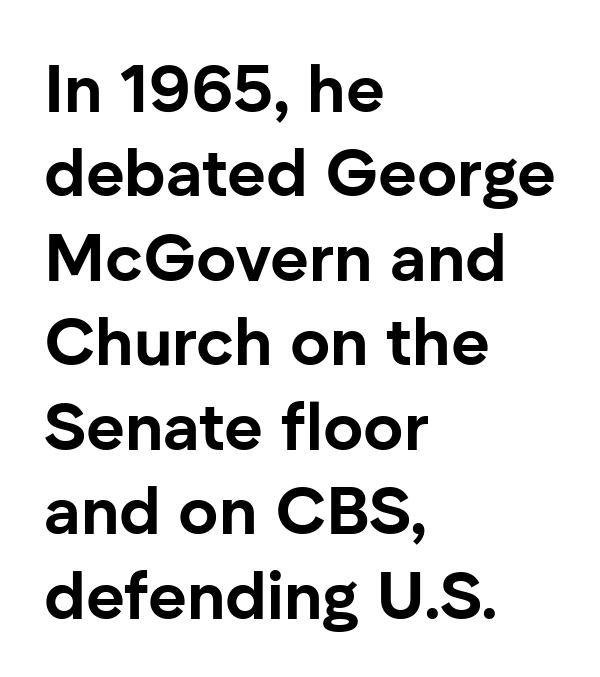
{"serif": "no", "italic": "no", "bold": "yes", "weight": "bold", "width": "normal", "stroke_contrast": "low", "x_height": "medium", "monospaced": "no", "underline": "no", "align": "left", "line_spacing": "normal", "line_spacing_ratio": 1.26, "letter_spacing": "normal", "letter_spacing_em": 0.0, "glyph_px": 67}
